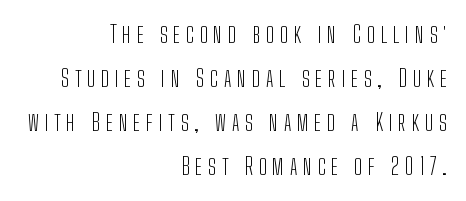
One-word summary of the alignment: right. This sample uses an upright cut, with every glyph sitting square on the baseline. Is the letter spacing exaggerated? Yes — the characters are pushed far apart. Descenders are the only things crossing below the line. This is not heavy type; no bold has been used.
